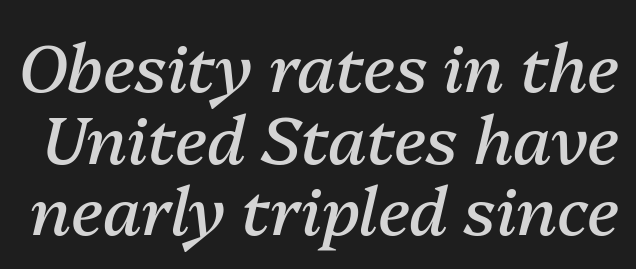
The image shows 67 px regular-weight type, italic (leaning right); set tight line spacing (1.07x), normal letter spacing, not underlined; medium stroke contrast and a medium x-height.
